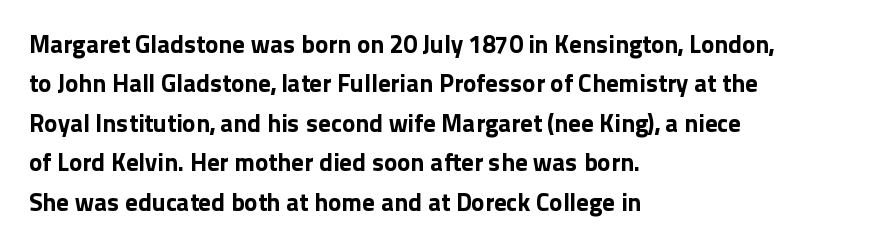
The image shows 25 px bold type, upright; set left-aligned, normal line spacing (1.58x), normal letter spacing, not underlined.
